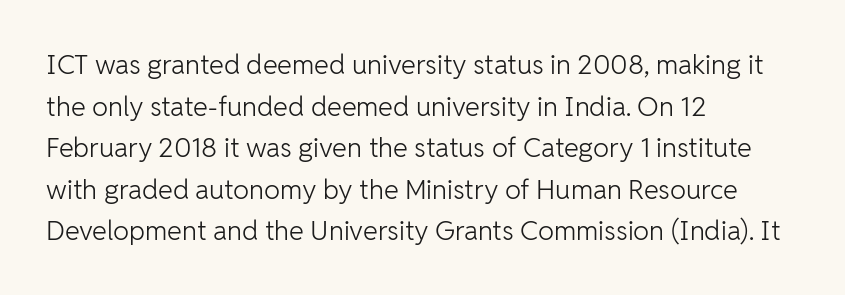
This sample uses an upright cut, with every glyph sitting square on the baseline. Lines of text with bare space underneath. The setting favours the left margin, as ordinary paragraphs usually do. Leading: standard. The typesetting does not lean heavy: it is not bold. You could call the tracking neutral — neither tight nor loose.
